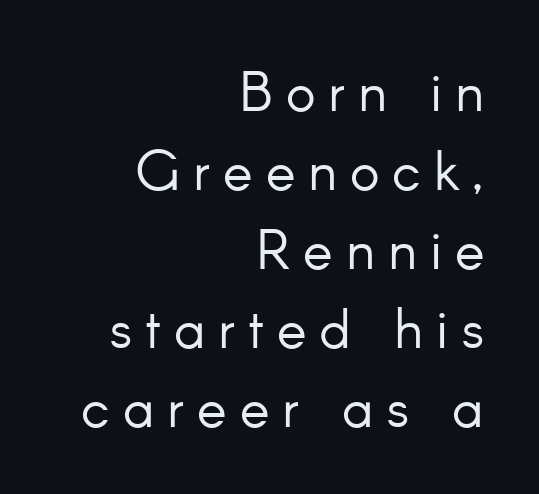
Unmarked baselines from the first word to the last. Weight: in the light-to-regular range. Spacing between characters has been opened up far beyond the box default. The rendering uses natural spacing where letterforms have individual widths. Whoever set this chose a conventional vertical rhythm.
